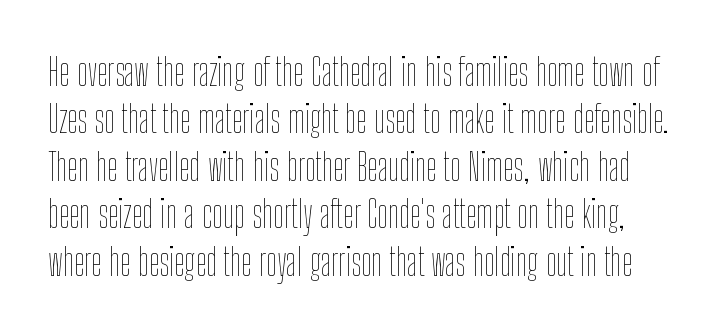
The image shows 38 px thin, condensed type, upright; set normal line spacing (1.25x), normal letter spacing, not underlined; low stroke contrast and a medium x-height.
